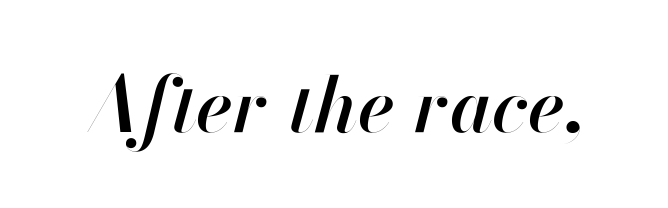
Q: Is the text bold? A: Semi-bold.
Q: Is the text italic (slanted)? A: Yes, it leans right by about 13 degrees.
Q: Is the text underlined? A: No.
Q: Is the spacing between letters normal or unusually wide? A: Normal.
Q: Width (condensed, normal, or wide)? A: Normal.
Q: Stroke contrast? A: High.
Q: x-height? A: Small.
Q: Monospaced? A: No.
